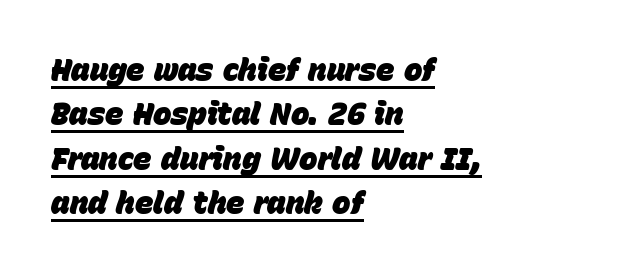
The rendering applies a slant to the glyphs. Honestly, the letter spacing is just normal — you wouldn't notice it. Do the characters align in a grid? No, the font is proportional. Vertically, the passage feels balanced, rows spaced as you'd expect. A full-strength bold gives these letters their thick strokes.
